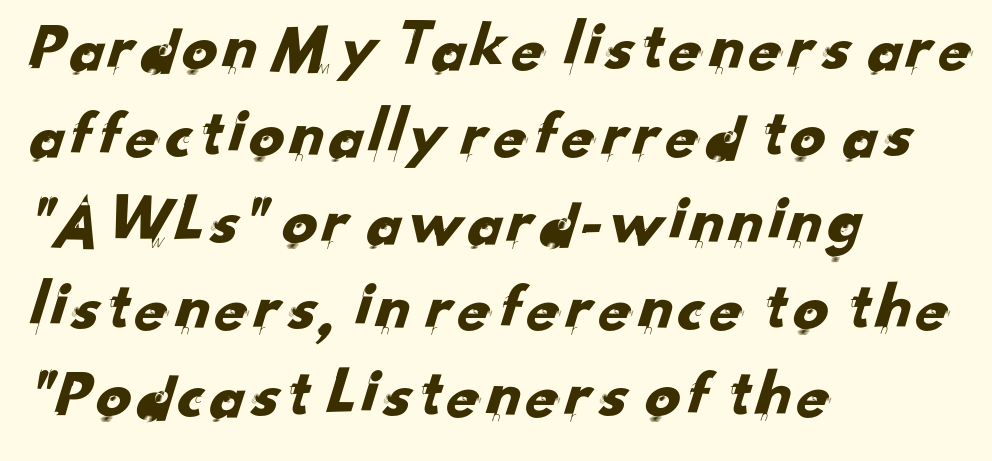
Beneath every word, the page is bare. Does the type have serifs? No, each stem ends abruptly. The typesetter chose a ragged-right arrangement here. The passage shown has conventional tracking throughout. Proportional: the letters do not fall into vertical columns.
